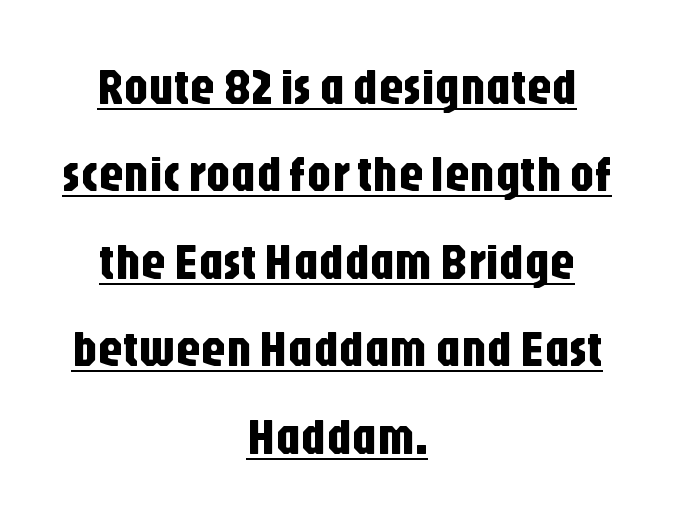
This is the regular roman posture of the typeface. The compositor balanced each line on the midline. Looks like regular typesetting: each glyph gets only the width it needs. Here the glyphs are tracked normally, forming tight word shapes. In designer terms, the underline attribute is active on this setting. Regarding serifs, this sample does without them.
